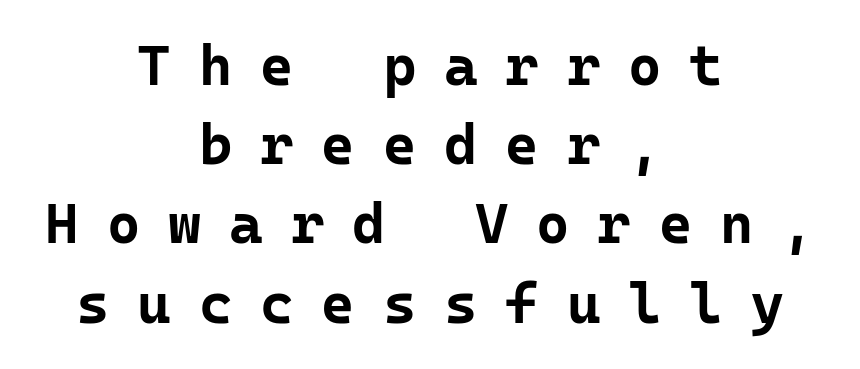
The specimen omits any rule beneath the text block's lines. Italic? Not at all — the glyphs are vertical. Here the designer chose a console-style face with uniform glyph widths. The block of text has a typical density, with ordinary space between rows.
